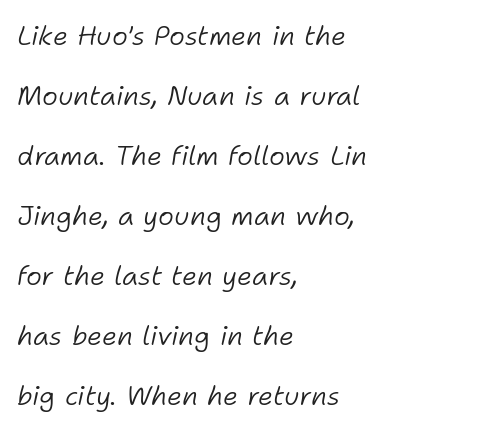
Q: Is the text bold? A: No.
Q: Is the text italic (slanted)? A: Yes, it leans right by about 11 degrees.
Q: Is the text underlined? A: No.
Q: How is the paragraph aligned? A: Left-aligned.
Q: Is the spacing between letters normal or unusually wide? A: Normal.
Q: Is the spacing between lines tight, normal or loose? A: Loose.
